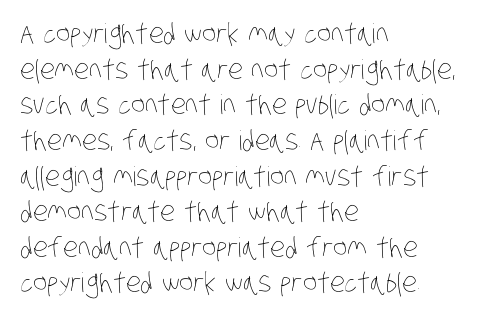
The passage shown is not bold in any degree. Characters follow at the spacing the type designer built in. Vertically, the passage feels balanced, rows spaced as you'd expect. Underlining? Definitely not there.
